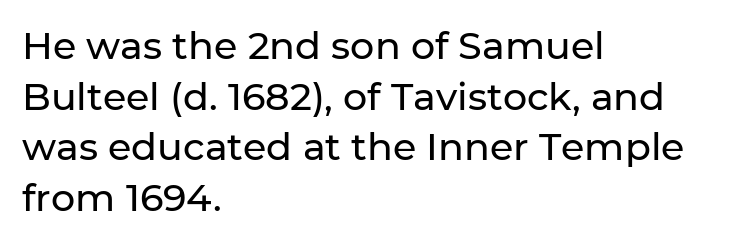
Q: Is the text italic (slanted)? A: No, it is upright.
Q: Is the typeface a serif or a sans-serif typeface? A: Sans-serif.
Q: Is the text underlined? A: No.
Q: How is the paragraph aligned? A: Left-aligned.
Q: Is the spacing between letters normal or unusually wide? A: Normal.
Q: Is the spacing between lines tight, normal or loose? A: Normal.
Q: Width (condensed, normal, or wide)? A: Normal.
Q: Stroke contrast? A: Low.
Q: x-height? A: Medium.
Q: Monospaced? A: No.
